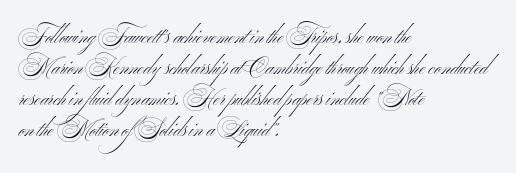
The paragraph shown leans on its left margin. Short note: letters normally spaced. A bare baseline throughout the passage. Is there much room between lines? A standard amount, neither cramped nor airy. Think standard paragraph weight, or any step lighter than that.
